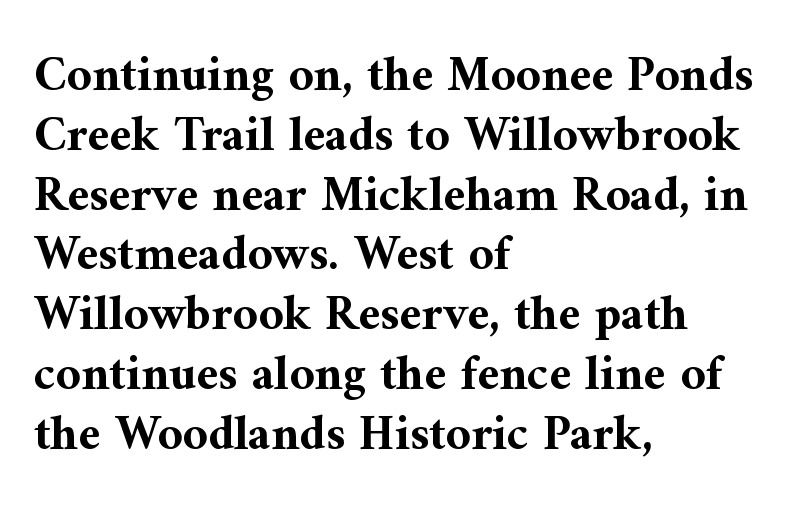
The image shows 49 px bold serif type, upright; set left-aligned, line spacing 1.22x, normal letter spacing, not underlined; medium stroke contrast and a medium x-height.
